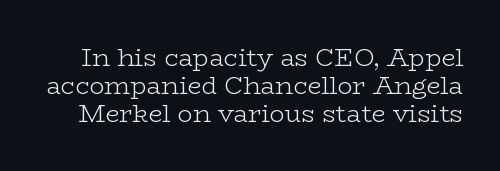
Q: Is the text bold? A: No.
Q: Is the text italic (slanted)? A: No, it is upright.
Q: Is the text underlined? A: No.
Q: Is the spacing between letters normal or unusually wide? A: Normal.
Q: Is the spacing between lines tight, normal or loose? A: Tight.
